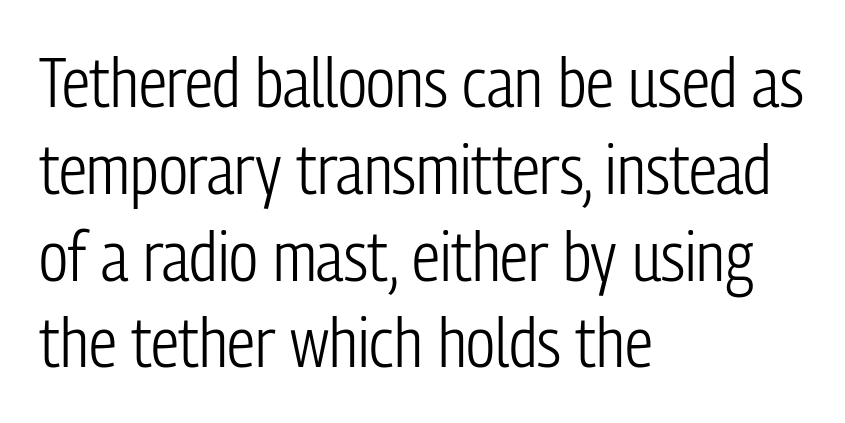
{"serif": "no", "italic": "no", "bold": "no", "weight": "light", "width": "condensed", "stroke_contrast": "low", "x_height": "medium", "monospaced": "no", "underline": "no", "align": "left", "line_spacing_ratio": 1.24, "letter_spacing": "normal", "letter_spacing_em": 0.0, "glyph_px": 70}
